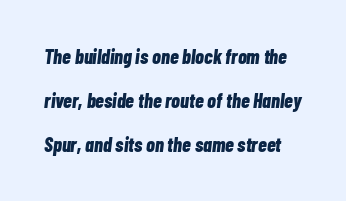
Q: Is the text bold? A: Yes.
Q: Is the text italic (slanted)? A: Yes, it leans right by about 7 degrees.
Q: Is the text underlined? A: No.
Q: Is the spacing between letters normal or unusually wide? A: Normal.
Q: Is the spacing between lines tight, normal or loose? A: Loose.
